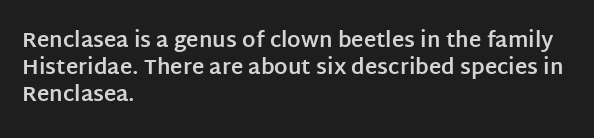
The image shows 21 px bold type, upright; set left-aligned, normal line spacing (1.28x), normal letter spacing, not underlined.
